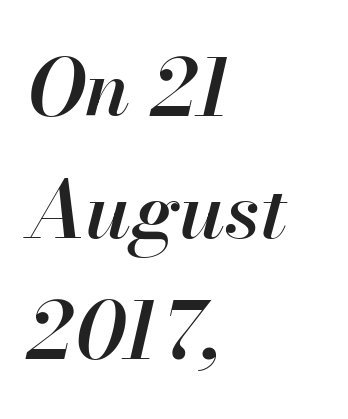
The image shows 79 px semibold type, italic (leaning right); set left-aligned, normal line spacing (1.54x), normal letter spacing, not underlined; high stroke contrast and a small x-height.
